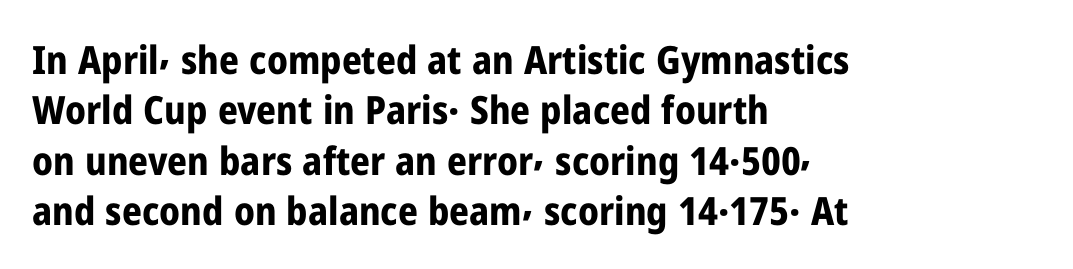
Q: Is the text bold? A: Yes.
Q: Is the text italic (slanted)? A: No, it is upright.
Q: Is the typeface a serif or a sans-serif typeface? A: Sans-serif.
Q: Is the text underlined? A: No.
Q: How is the paragraph aligned? A: Left-aligned.
Q: Is the spacing between letters normal or unusually wide? A: Normal.
Q: Is the spacing between lines tight, normal or loose? A: Normal.
Q: Width (condensed, normal, or wide)? A: Condensed.
Q: Stroke contrast? A: Low.
Q: x-height? A: Medium.
Q: Monospaced? A: No.
